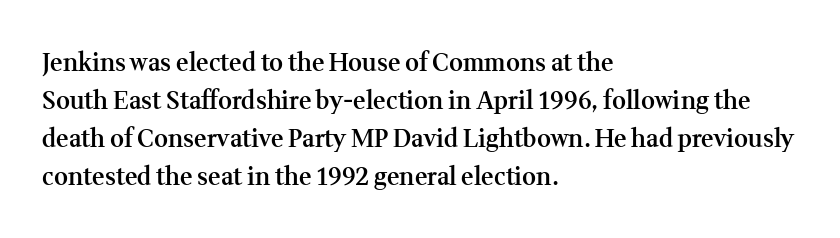
Type without underlining. The rendering keeps characters at their native spacing. It's the straight-up-and-down kind of type. Honestly, the row spacing looks completely unremarkable. One-word summary of the alignment: left. Semibold letterforms, between regular and bold.
